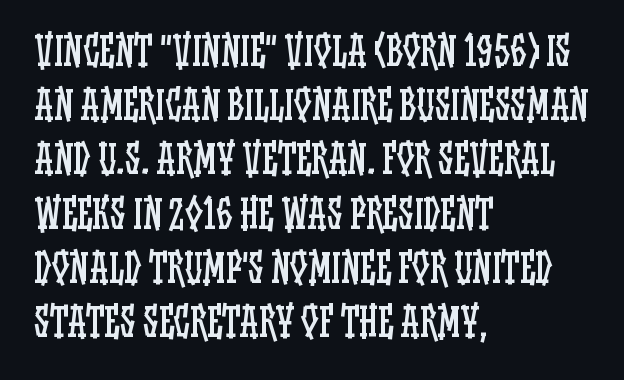
Q: Is the text bold? A: No.
Q: Is the text italic (slanted)? A: No, it is upright.
Q: Is the text underlined? A: No.
Q: How is the paragraph aligned? A: Left-aligned.
Q: Is the spacing between letters normal or unusually wide? A: Normal.
Q: Is the spacing between lines tight, normal or loose? A: Normal.
Q: Width (condensed, normal, or wide)? A: Condensed.
Q: Stroke contrast? A: Low.
Q: x-height? A: Large.
Q: Monospaced? A: No.
